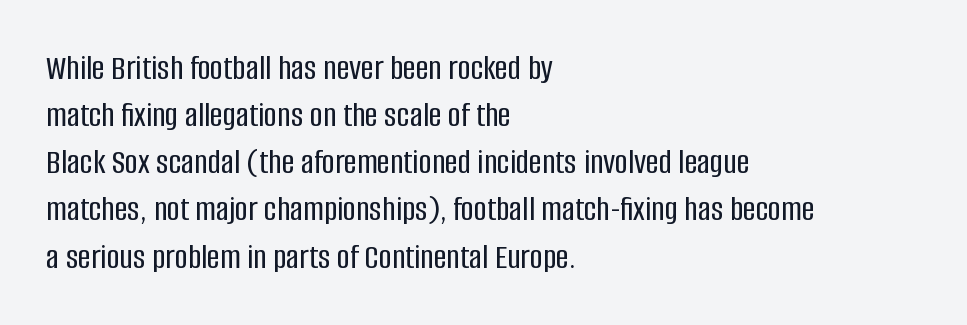
Q: Is the text italic (slanted)? A: No, it is upright.
Q: Is the typeface a serif or a sans-serif typeface? A: Sans-serif.
Q: Is the text underlined? A: No.
Q: How is the paragraph aligned? A: Left-aligned.
Q: Is the spacing between letters normal or unusually wide? A: Normal.
Q: Is the spacing between lines tight, normal or loose? A: Normal.
Q: Width (condensed, normal, or wide)? A: Condensed.
Q: Stroke contrast? A: Low.
Q: x-height? A: Large.
Q: Monospaced? A: No.
